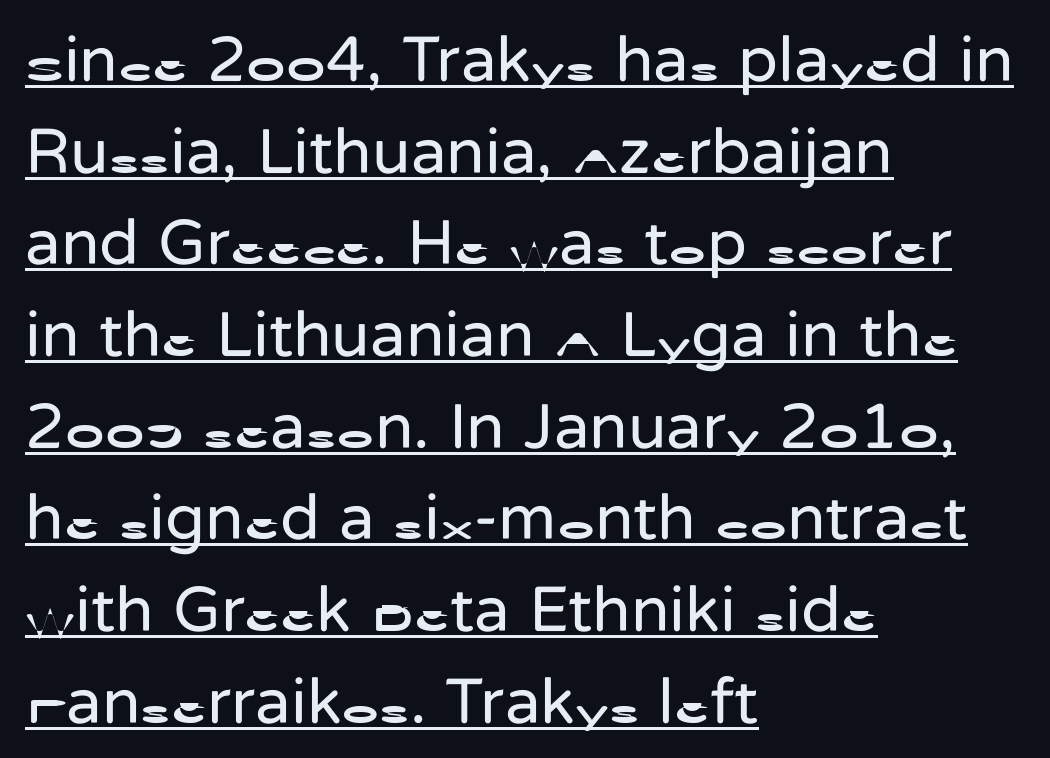
{"serif": "no", "italic": "no", "bold": "no", "weight": "regular", "width": "normal", "stroke_contrast": "low", "x_height": "medium", "monospaced": "no", "underline": "yes", "align": "left", "line_spacing": "normal", "line_spacing_ratio": 1.41, "letter_spacing": "normal", "letter_spacing_em": 0.0, "glyph_px": 65}
